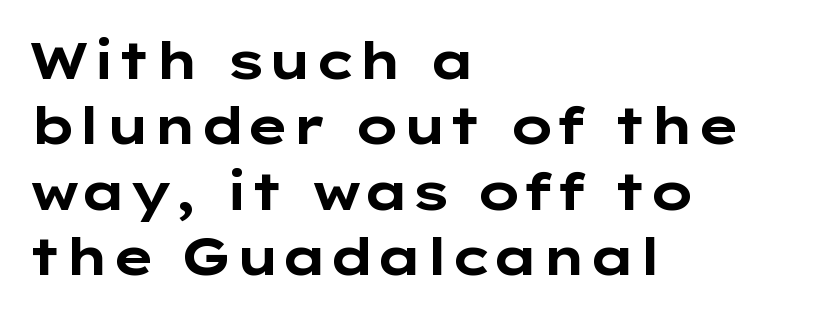
The image shows 51 px bold, wide sans-serif type, upright; set left-aligned, normal line spacing (1.28x), normal letter spacing, not underlined; low stroke contrast and a medium x-height.
